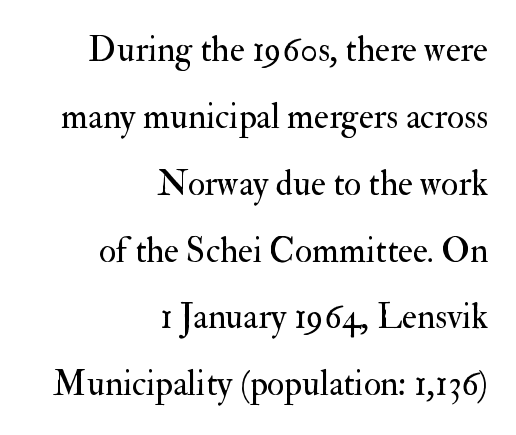
Q: Is the text bold? A: No.
Q: Is the text italic (slanted)? A: No, it is upright.
Q: Is the typeface a serif or a sans-serif typeface? A: Serif.
Q: Is the text underlined? A: No.
Q: How is the paragraph aligned? A: Right-aligned.
Q: Is the spacing between letters normal or unusually wide? A: Normal.
Q: Is the spacing between lines tight, normal or loose? A: Loose.
Q: Width (condensed, normal, or wide)? A: Normal.
Q: Stroke contrast? A: Medium.
Q: x-height? A: Small.
Q: Monospaced? A: No.
